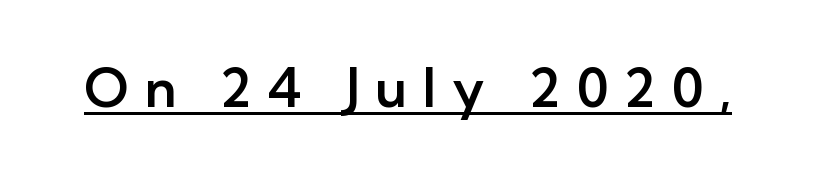
{"serif": "no", "italic": "no", "width": "normal", "stroke_contrast": "low", "x_height": "medium", "monospaced": "no", "underline": "yes", "letter_spacing": "wide", "letter_spacing_em": 0.3, "glyph_px": 53}
